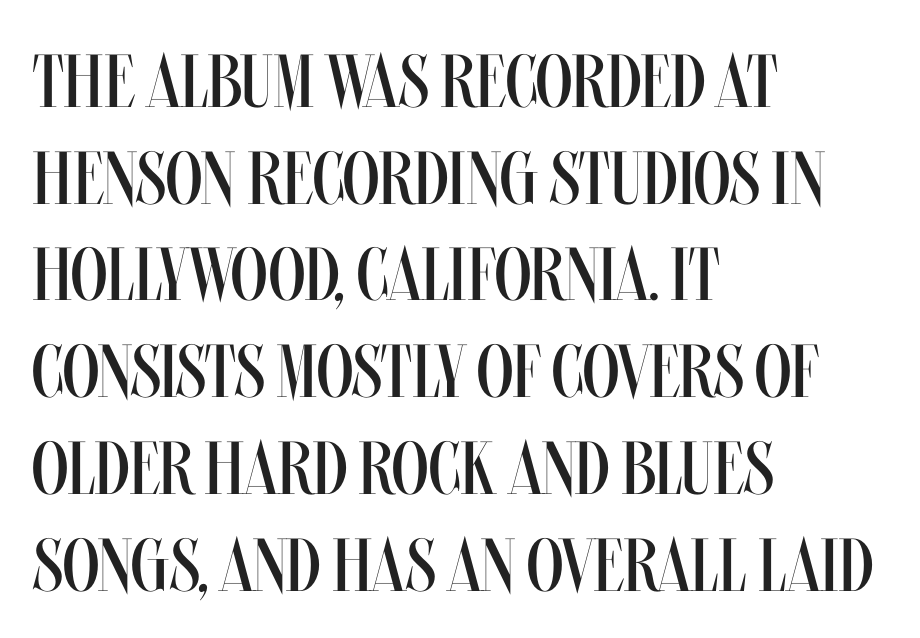
{"italic": "no", "bold": "no", "weight": "regular", "width": "condensed", "stroke_contrast": "medium", "x_height": "large", "monospaced": "no", "underline": "no", "align": "left", "line_spacing": "normal", "line_spacing_ratio": 1.29, "letter_spacing": "normal", "letter_spacing_em": 0.0, "glyph_px": 75}
